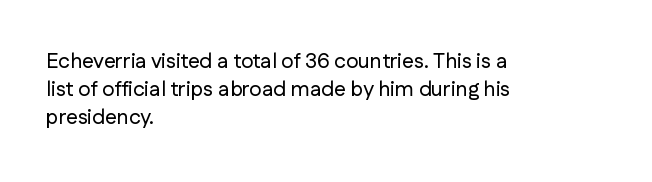
{"italic": "no", "underline": "no", "align": "left", "line_spacing": "normal", "line_spacing_ratio": 1.33, "letter_spacing": "normal", "letter_spacing_em": 0.0, "glyph_px": 21}
